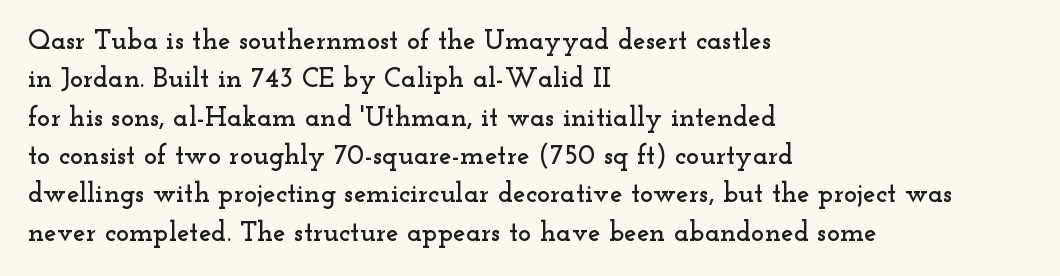
Q: Is the text italic (slanted)? A: No, it is upright.
Q: Is the typeface a serif or a sans-serif typeface? A: Serif.
Q: Is the text underlined? A: No.
Q: How is the paragraph aligned? A: Left-aligned.
Q: Is the spacing between letters normal or unusually wide? A: Normal.
Q: Is the spacing between lines tight, normal or loose? A: Normal.
Q: Width (condensed, normal, or wide)? A: Wide.
Q: Stroke contrast? A: Low.
Q: x-height? A: Small.
Q: Monospaced? A: No.
